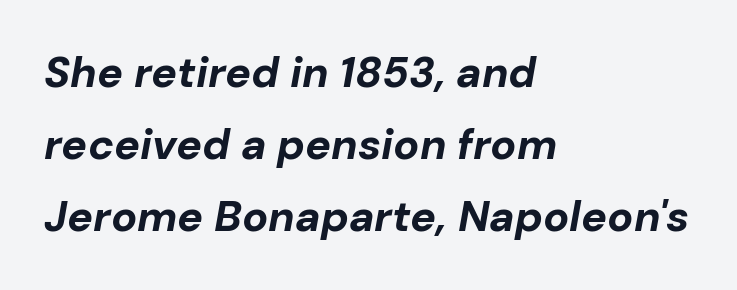
{"italic": "yes", "lean": "right", "slant_degrees": 10, "bold": "yes", "weight": "bold", "width": "normal", "stroke_contrast": "low", "x_height": "medium", "monospaced": "no", "underline": "no", "align": "left", "line_spacing": "normal", "line_spacing_ratio": 1.68, "letter_spacing": "normal", "letter_spacing_em": 0.0, "glyph_px": 43}
